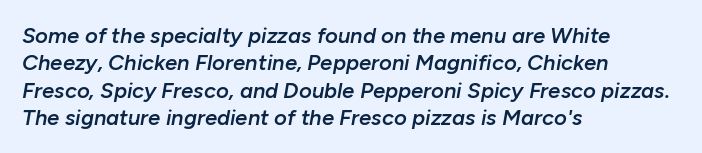
The ragged edge is on the right, which tells us the setting is flush left. The typography opts for an oblique posture over an upright one. How heavy is the stroke? Medium-heavy — a semibold, shy of bold. The space beneath each line is pristine and unruled. Tracking value appears to be zero — textbook default spacing.
